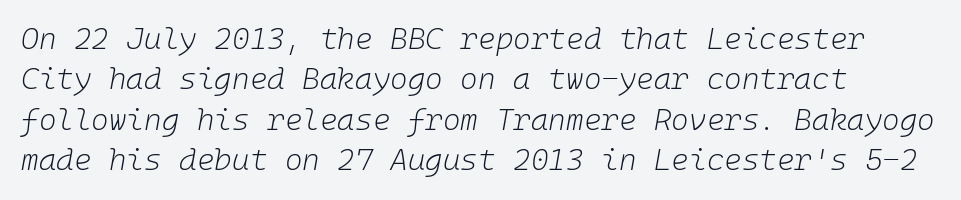
The image shows 30 px light type, italic (leaning right); set left-aligned, normal line spacing (1.35x), normal letter spacing, not underlined; low stroke contrast and a medium x-height.
